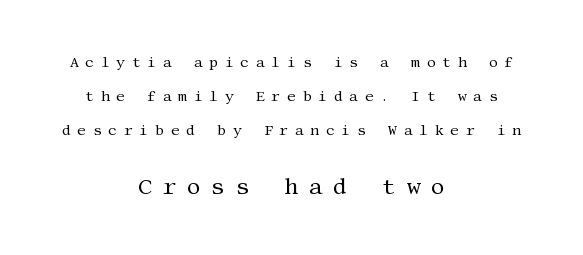
Q: Is the text bold? A: No.
Q: Is the text italic (slanted)? A: No, it is upright.
Q: Is the text underlined? A: No.
Q: How is the paragraph aligned? A: Centered.
Q: Is the spacing between letters normal or unusually wide? A: Unusually wide.
Q: Is the spacing between lines tight, normal or loose? A: Loose.
Q: Which block of text is set in a larger size, the first (top) or the second (bottom)? A: The second (bottom) one.
